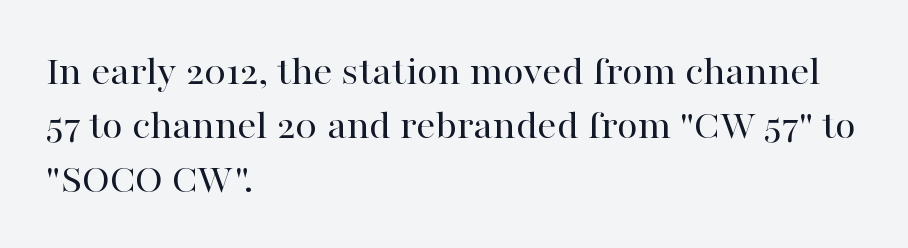
The text block is weighted toward the left margin, trailing off unevenly rightward. Observe the ordinary spacing: letters are neighbours, not strangers. How would I describe the line gaps? Plain and ordinary. Summary of weight: not heavy and not bold.
